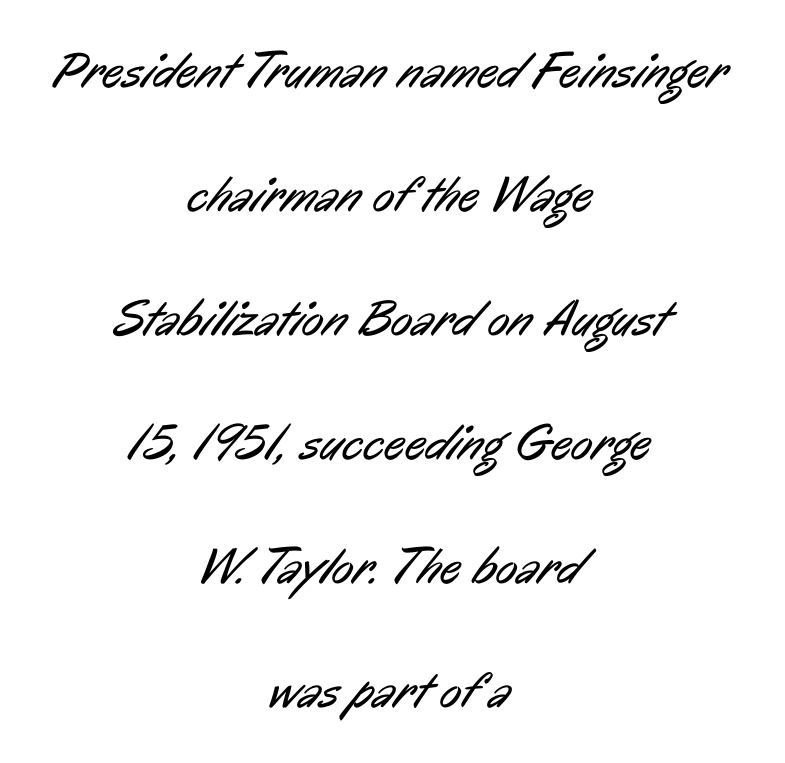
{"serif": "no", "bold": "no", "weight": "regular", "width": "condensed", "stroke_contrast": "low", "x_height": "medium", "monospaced": "no", "underline": "no", "align": "center", "line_spacing": "loose", "line_spacing_ratio": 2.43, "letter_spacing": "normal", "letter_spacing_em": 0.0, "glyph_px": 51}
